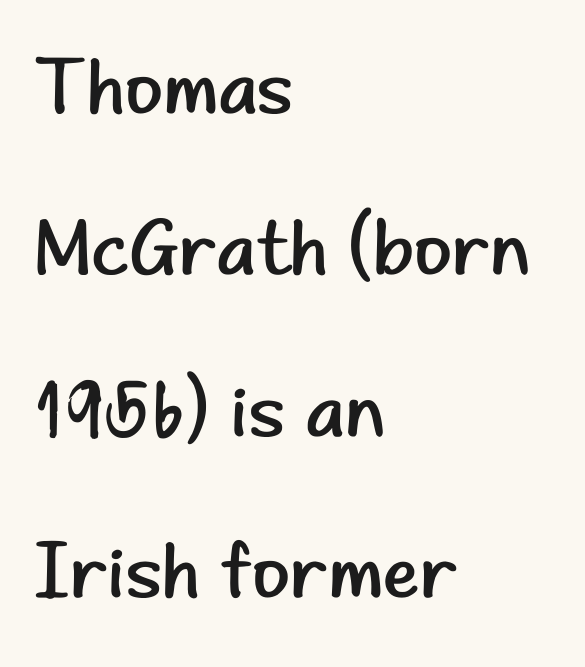
Q: Is the text bold? A: No.
Q: Is the text italic (slanted)? A: No, it is upright.
Q: Is the typeface a serif or a sans-serif typeface? A: Sans-serif.
Q: Is the text underlined? A: No.
Q: How is the paragraph aligned? A: Left-aligned.
Q: Is the spacing between letters normal or unusually wide? A: Normal.
Q: Is the spacing between lines tight, normal or loose? A: Loose.
Q: Width (condensed, normal, or wide)? A: Normal.
Q: Stroke contrast? A: Low.
Q: x-height? A: Small.
Q: Monospaced? A: No.
